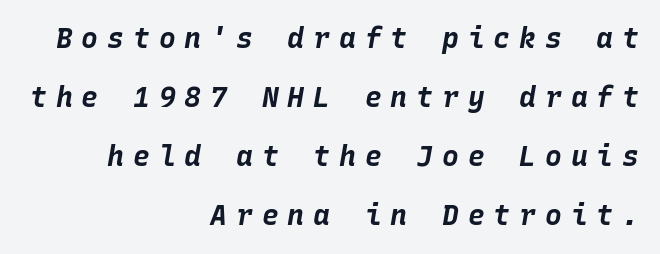
The lettering tilts uniformly, giving the passage an italic look. Note the uniform advance width — an 'i' takes as much space as an 'm'. Letter spacing: wide. The lines are spread far apart with generous leading. One-word summary of the alignment: right.
